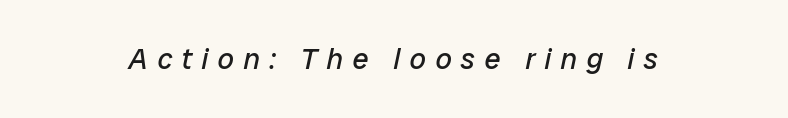
{"italic": "yes", "lean": "right", "slant_degrees": 12, "bold": "no", "weight": "regular", "width": "normal", "stroke_contrast": "low", "x_height": "medium", "monospaced": "no", "underline": "no", "align": "center", "letter_spacing": "wide", "letter_spacing_em": 0.32, "glyph_px": 29}
